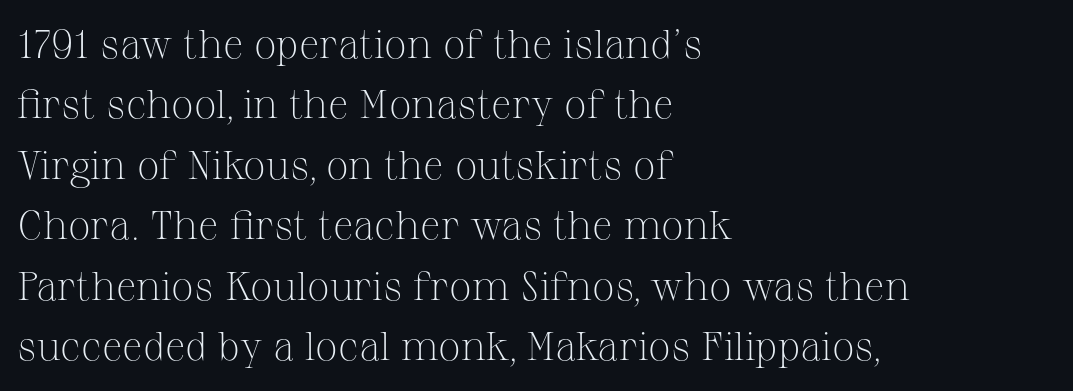
A typesetter would call this leading conventional body-copy spacing. Serifs: yes, visible at the terminals of the letterforms. A roman cut, with each character standing at attention. Beneath every word, the page is bare. Layout note: lines flush left. This rendering leaves character spacing at its baseline value.
